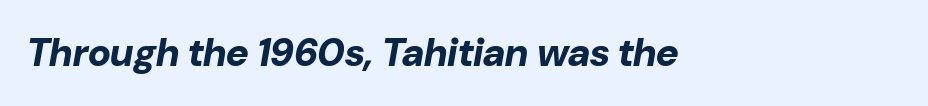
The horizontal fit of the characters is conventional and even. Notice how the passage keeps a crisp vertical edge on the left only. Proportional: the letters do not fall into vertical columns. Observe the lean: these are italic letterforms. Unmarked baselines from the first word to the last. In terms of weight, the rendering is a true, heavy bold.
